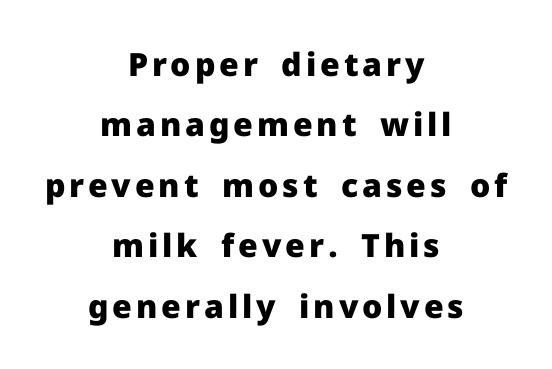
Unlike italic type, these characters show no tilt at all. Every letter is thick-stroked: bold, no question. Decoration check: the copy has no underline. The face used here is proportionally spaced, like ordinary book or web type. The paragraph shown floats in the horizontal middle.
